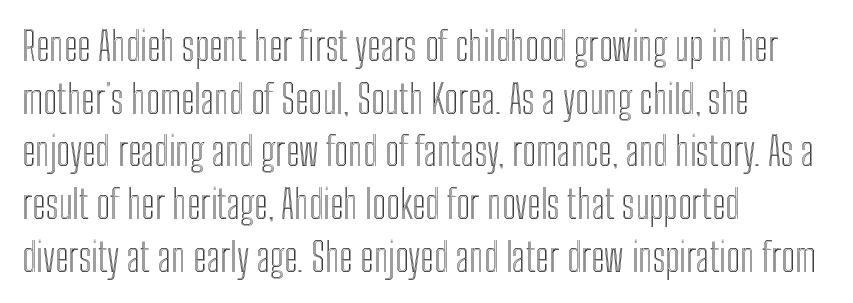
The image shows 39 px condensed type, upright; set left-aligned, normal line spacing (1.35x), normal letter spacing, not underlined; a medium x-height.
